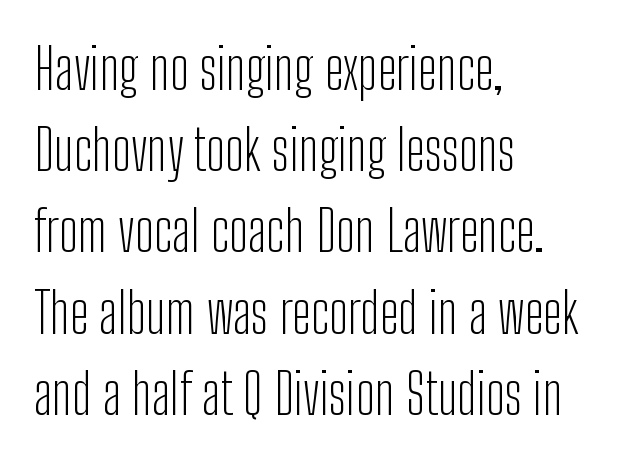
The letterforms sit at book weight or below. The glyphs in this specimen are sans serif. The gap between lines stays unmarked. The axis of the letterforms is exactly vertical.
